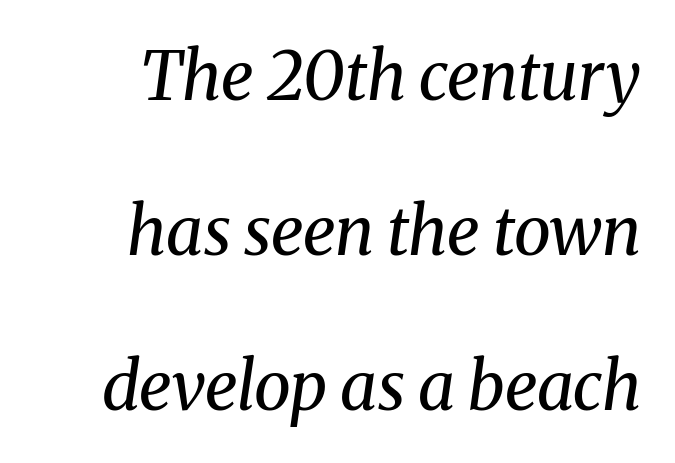
Stems here are at most as thick as an everyday book face. The letters carry serifs — small finishing strokes at the ends of their stems. Short note: letters normally spaced. Caption: multi-line text, flush right, ragged left. Check the space under the baseline: it is left empty. The specimen reads as italic at a glance.
